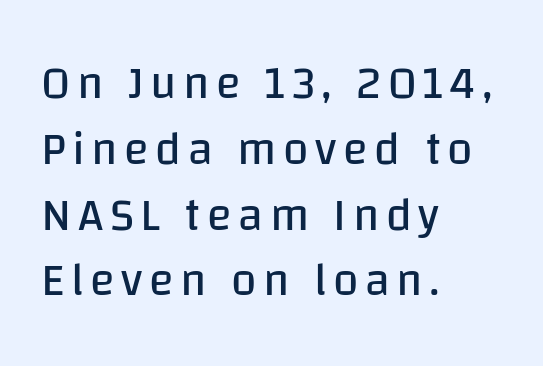
The image shows 46 px regular-weight sans-serif type, upright; set left-aligned, normal line spacing (1.43x), not underlined; low stroke contrast and a large x-height.
